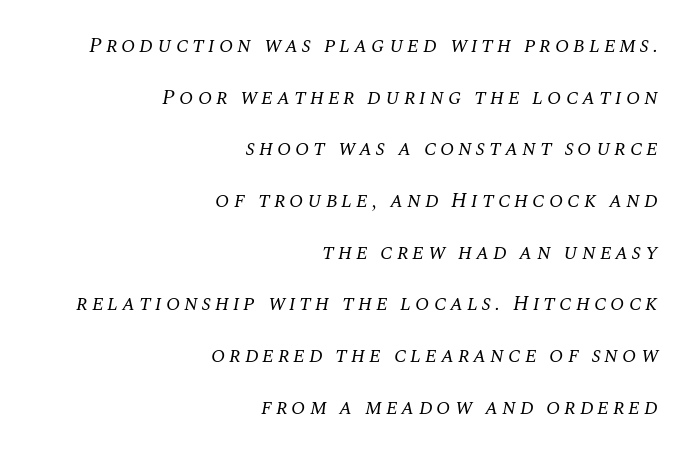
The image shows 21 px text type, italic (leaning right); set right-aligned, loose line spacing (2.46x), not underlined.
